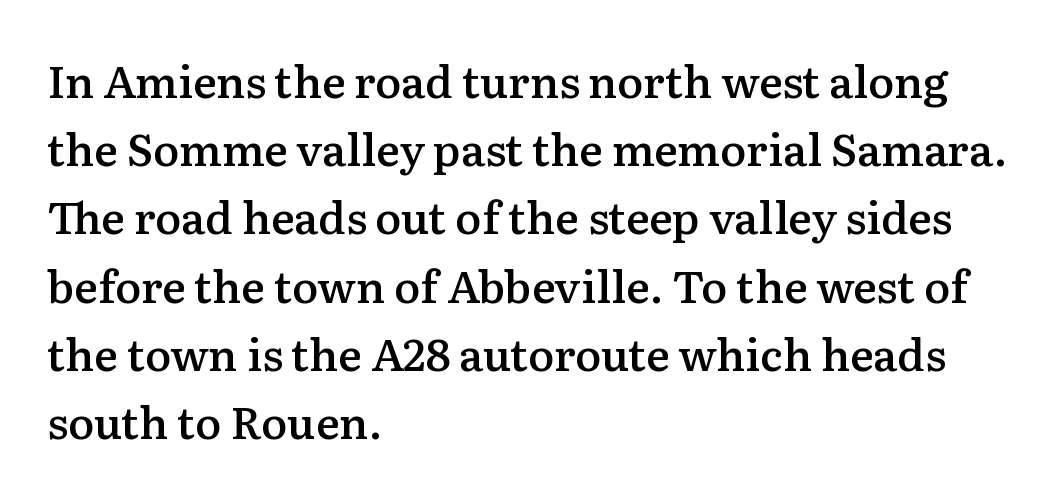
Q: Is the text bold? A: Semi-bold.
Q: Is the text italic (slanted)? A: No, it is upright.
Q: Is the typeface a serif or a sans-serif typeface? A: Serif.
Q: Is the text underlined? A: No.
Q: How is the paragraph aligned? A: Left-aligned.
Q: Is the spacing between letters normal or unusually wide? A: Normal.
Q: Is the spacing between lines tight, normal or loose? A: Normal.
Q: Width (condensed, normal, or wide)? A: Normal.
Q: Stroke contrast? A: Medium.
Q: x-height? A: Medium.
Q: Monospaced? A: No.
